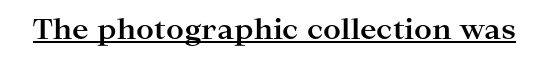
Do the characters align in a grid? No, the font is proportional. You can tell from the footed stems that serif type was used. The rendering uses the underline text-decoration. Typographic density is high because the face is bold. Posture: vertical. Here the glyphs are tracked normally, forming tight word shapes.
